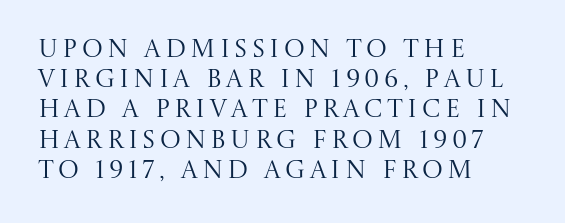
If you drew a ruler down the left edge, every line would touch it. The letters stand straight up with perfectly vertical stems. Underline: absent. Is the type heavy? It reads as light-to-regular instead.
